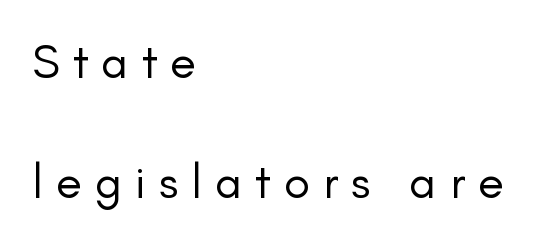
The image shows 48 px regular-weight sans-serif type, upright; set left-aligned, loose line spacing (2.49x), unusually wide letter spacing (+0.27 em), not underlined; low stroke contrast and a small x-height.
